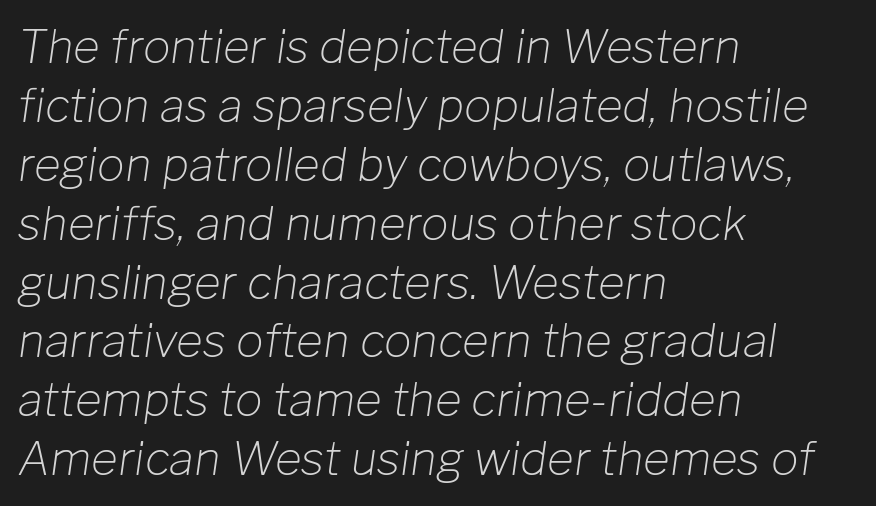
Decoration check: the copy has no underline. Compared with a centered layout, this one pins lines to the left instead. Think of a printed novel: that variable character pitch is what you see here. Ink coverage per letter is moderate at most.
